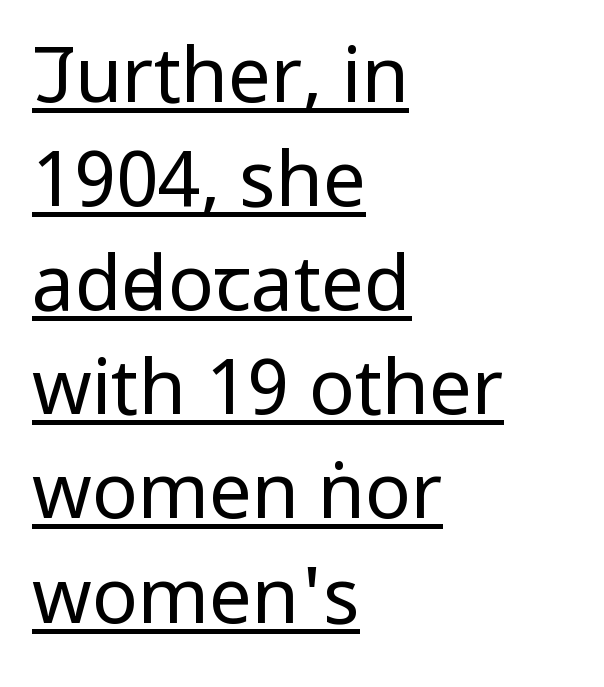
Q: Is the text bold? A: No.
Q: Is the text italic (slanted)? A: No, it is upright.
Q: Is the typeface a serif or a sans-serif typeface? A: Sans-serif.
Q: Is the text underlined? A: Yes.
Q: How is the paragraph aligned? A: Left-aligned.
Q: Is the spacing between letters normal or unusually wide? A: Normal.
Q: Is the spacing between lines tight, normal or loose? A: Normal.
Q: Width (condensed, normal, or wide)? A: Condensed.
Q: Stroke contrast? A: Low.
Q: x-height? A: Large.
Q: Monospaced? A: No.
